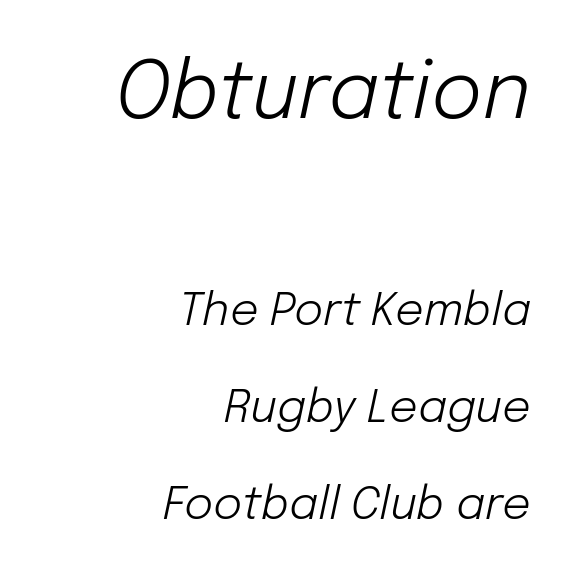
Q: Is the text bold? A: No.
Q: Is the text italic (slanted)? A: Yes, it leans right by about 12 degrees.
Q: Is the text underlined? A: No.
Q: How is the paragraph aligned? A: Right-aligned.
Q: Is the spacing between letters normal or unusually wide? A: Normal.
Q: Is the spacing between lines tight, normal or loose? A: Loose.
Q: Which block of text is set in a larger size, the first (top) or the second (bottom)? A: The first (top) one.
Q: Width (condensed, normal, or wide)? A: Normal.
Q: Stroke contrast? A: Low.
Q: x-height? A: Medium.
Q: Monospaced? A: No.
